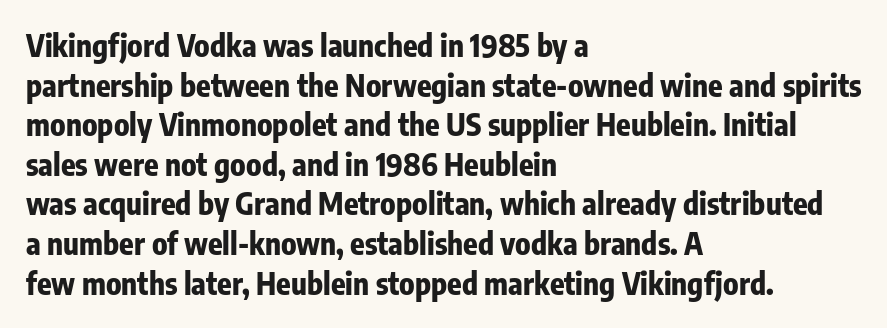
{"serif": "no", "italic": "no", "bold": "yes", "weight": "bold", "width": "condensed", "stroke_contrast": "low", "x_height": "medium", "monospaced": "no", "underline": "no", "align": "left", "line_spacing": "normal", "line_spacing_ratio": 1.32, "letter_spacing": "normal", "letter_spacing_em": 0.0, "glyph_px": 30}
